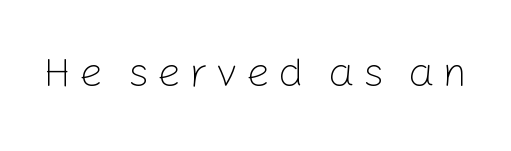
Q: Is the text bold? A: No.
Q: Is the text italic (slanted)? A: No, it is upright.
Q: Is the typeface a serif or a sans-serif typeface? A: Sans-serif.
Q: Is the text underlined? A: No.
Q: Width (condensed, normal, or wide)? A: Normal.
Q: Stroke contrast? A: Low.
Q: x-height? A: Medium.
Q: Monospaced? A: No.
